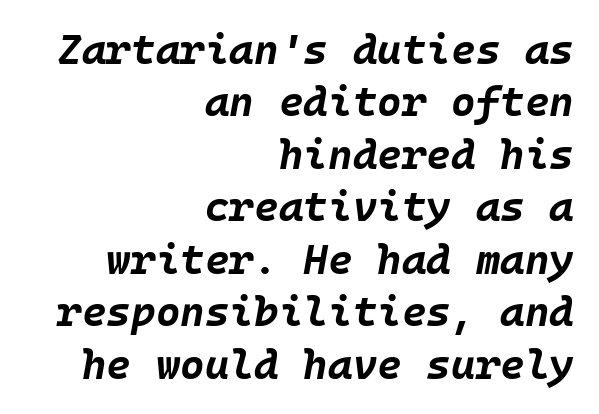
Tracking here is standard; glyphs follow each other at the usual distance. Notice how the stems are inclined rather than vertical — that's the hallmark of italics. The passage shown is not underscored anywhere. The vertical gap from one line to the next is medium. On the weight axis this lands at bold, roughly 700.
